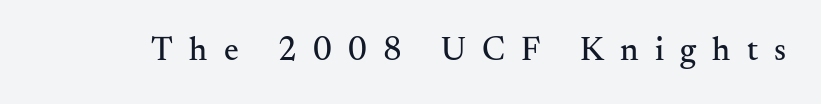
Is there any slant? The stems are plumb. The zone under the glyphs is completely vacant. Varying glyph widths throughout — classic text-font behaviour. Note: serifs present on the glyphs. Honestly, the letter spacing is so wide it's the main thing you notice.
